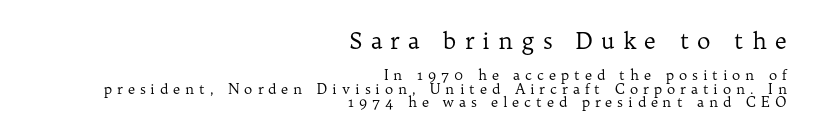
{"italic": "no", "bold": "no", "underline": "no", "align": "right", "line_spacing": "tight", "line_spacing_ratio": 0.96, "letter_spacing": "wide", "letter_spacing_em": 0.35, "larger_block": "first", "size_ratio": 1.64, "glyph_px": 23}
